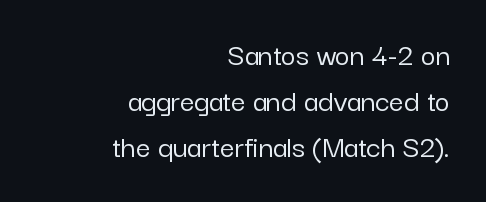
The image shows 32 px sans-serif type, upright; set right-aligned, normal line spacing (1.44x), normal letter spacing, not underlined; low stroke contrast and a medium x-height.
